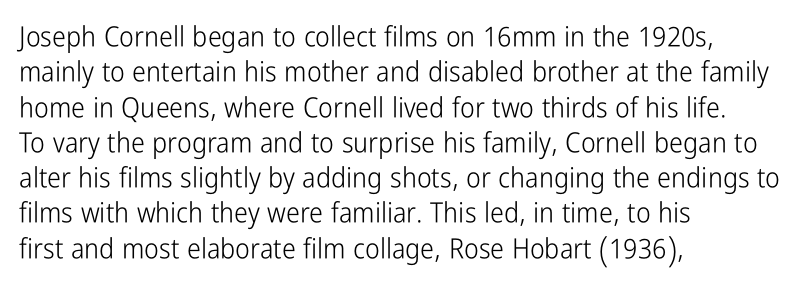
{"serif": "no", "italic": "no", "bold": "no", "weight": "light", "width": "condensed", "stroke_contrast": "low", "x_height": "medium", "monospaced": "no", "underline": "no", "align": "left", "line_spacing": "normal", "line_spacing_ratio": 1.26, "letter_spacing": "normal", "letter_spacing_em": 0.0, "glyph_px": 28}
